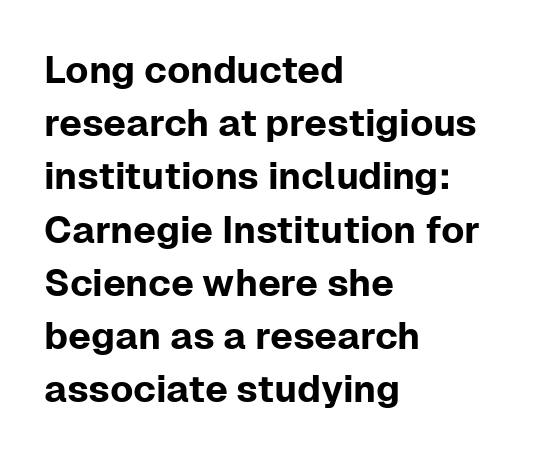
The image shows 38 px sans-serif type, upright; set left-aligned, normal line spacing (1.4x), normal letter spacing, not underlined; low stroke contrast and a medium x-height.
